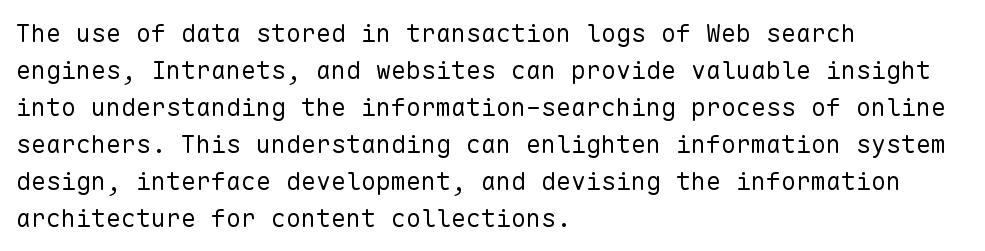
A typesetter would call this leading conventional body-copy spacing. Descender tails drop into unmarked territory. Visually the block forms a straight wall on the left and a jagged coastline on the right. Do the letters lean? They stand straight.
